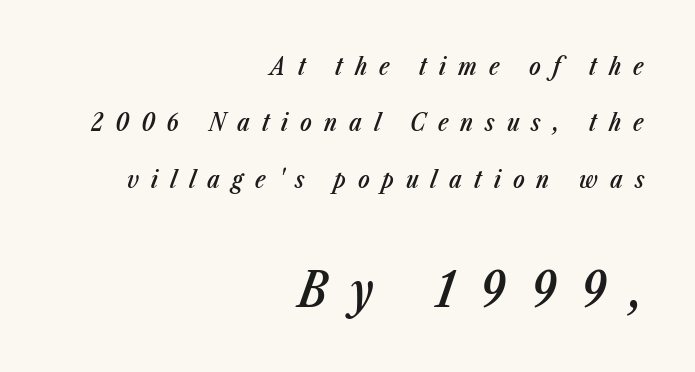
Q: Is the text bold? A: Semi-bold.
Q: Is the text italic (slanted)? A: Yes, it leans right by about 23 degrees.
Q: Is the text underlined? A: No.
Q: How is the paragraph aligned? A: Right-aligned.
Q: Is the spacing between letters normal or unusually wide? A: Unusually wide.
Q: Is the spacing between lines tight, normal or loose? A: Loose.
Q: Which block of text is set in a larger size, the first (top) or the second (bottom)? A: The second (bottom) one.
Q: Width (condensed, normal, or wide)? A: Condensed.
Q: Stroke contrast? A: Low.
Q: x-height? A: Medium.
Q: Monospaced? A: No.
